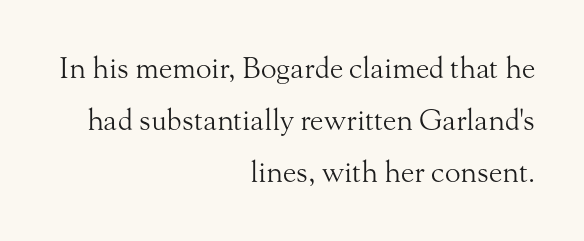
{"serif": "yes", "italic": "no", "bold": "no", "weight": "light", "width": "normal", "stroke_contrast": "medium", "x_height": "small", "monospaced": "no", "underline": "no", "align": "right", "line_spacing_ratio": 1.8, "letter_spacing": "normal", "letter_spacing_em": 0.0, "glyph_px": 29}
